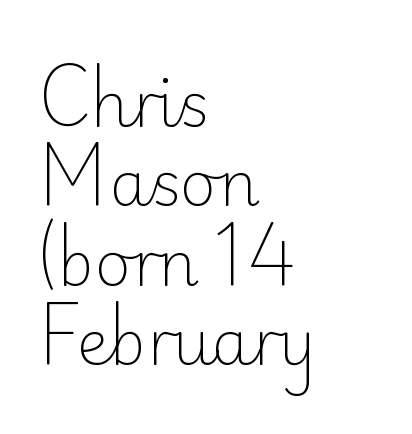
Q: Is the text bold? A: No.
Q: Is the text italic (slanted)? A: No, it is upright.
Q: Is the typeface a serif or a sans-serif typeface? A: Sans-serif.
Q: Is the text underlined? A: No.
Q: How is the paragraph aligned? A: Left-aligned.
Q: Is the spacing between letters normal or unusually wide? A: Normal.
Q: Is the spacing between lines tight, normal or loose? A: Normal.
Q: Width (condensed, normal, or wide)? A: Normal.
Q: Stroke contrast? A: Low.
Q: x-height? A: Small.
Q: Monospaced? A: No.
